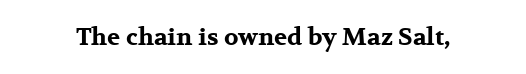
What stands out about the letter spacing? Nothing — it is the standard amount. Upright lettering throughout. Bold? Absolutely — the strokes are thick and heavy. The glyphs are unaccompanied by any horizontal stroke below them.
